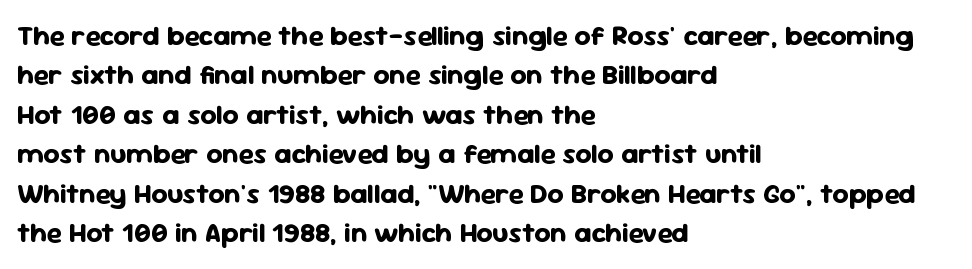
The image shows 28 px bold sans-serif type, upright; set left-aligned, normal line spacing (1.41x), normal letter spacing, not underlined; low stroke contrast and a medium x-height.
